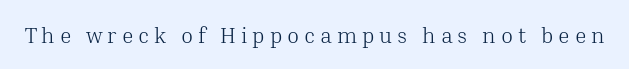
The image shows 22 px text type, upright; set unusually wide letter spacing (+0.22 em), not underlined.
